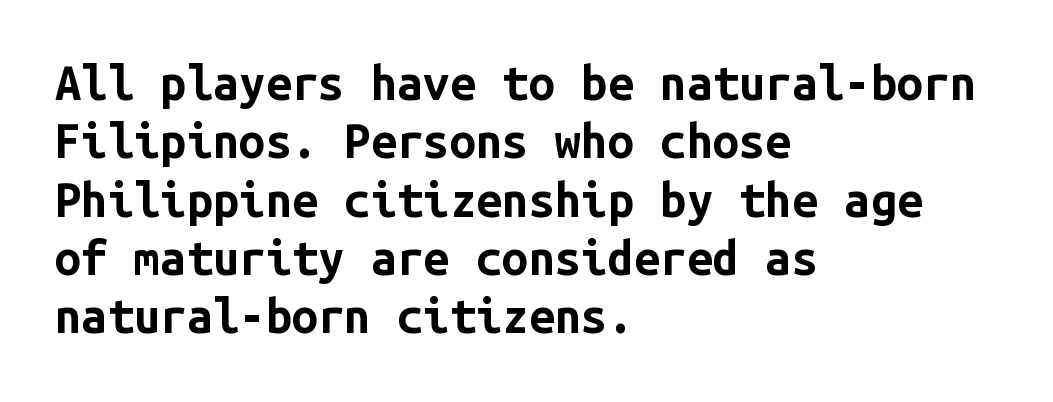
The image shows 47 px bold sans-serif type, upright, monospaced; set left-aligned, line spacing 1.24x, normal letter spacing, not underlined; low stroke contrast and a medium x-height.
